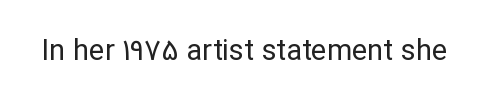
Q: Is the text bold? A: No.
Q: Is the text italic (slanted)? A: No, it is upright.
Q: Is the typeface a serif or a sans-serif typeface? A: Sans-serif.
Q: Is the text underlined? A: No.
Q: Is the spacing between letters normal or unusually wide? A: Normal.
Q: Width (condensed, normal, or wide)? A: Normal.
Q: Stroke contrast? A: Low.
Q: x-height? A: Medium.
Q: Monospaced? A: No.
